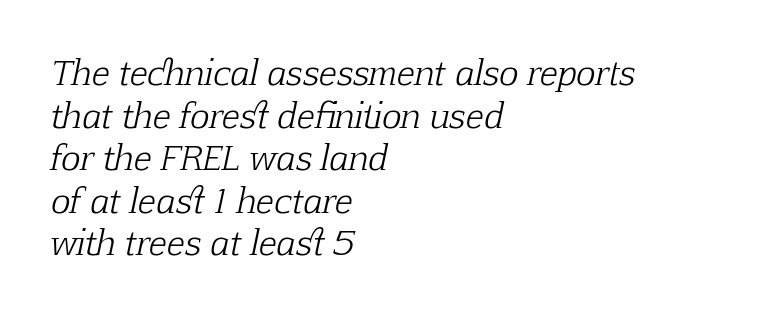
The image shows 33 px light serif type, italic (leaning right); set left-aligned, normal line spacing (1.29x), normal letter spacing, not underlined; low stroke contrast and a medium x-height.
